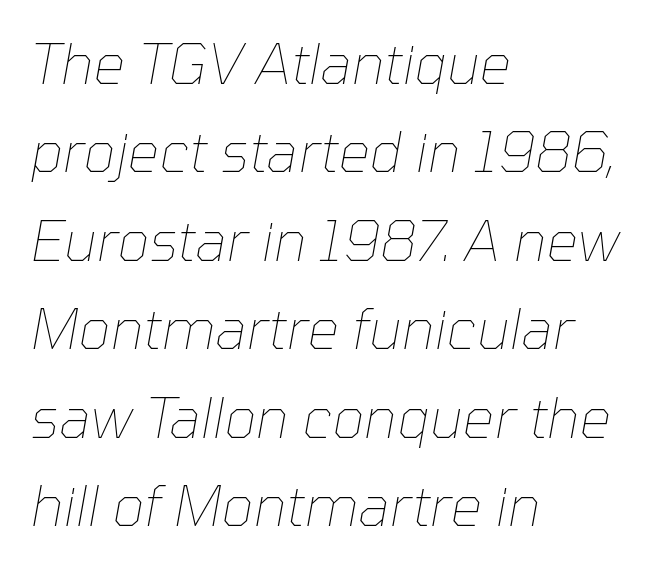
Line starts are locked; line ends wander. The weight would be labelled regular, book, light, or lighter still. Here the designer chose a conventional face with non-uniform glyph widths. Students, note that the glyphs here touch the page at normal intervals.
